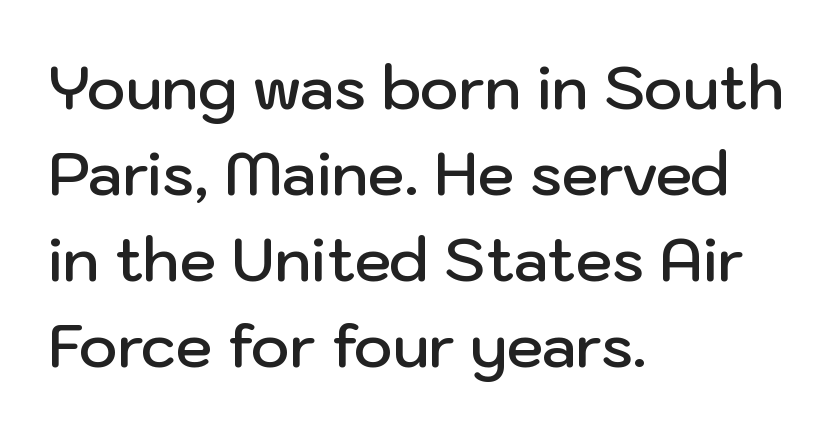
Q: Is the text bold? A: Semi-bold.
Q: Is the text italic (slanted)? A: No, it is upright.
Q: Is the typeface a serif or a sans-serif typeface? A: Sans-serif.
Q: Is the text underlined? A: No.
Q: How is the paragraph aligned? A: Left-aligned.
Q: Is the spacing between letters normal or unusually wide? A: Normal.
Q: Is the spacing between lines tight, normal or loose? A: Normal.
Q: Width (condensed, normal, or wide)? A: Normal.
Q: Stroke contrast? A: Low.
Q: x-height? A: Medium.
Q: Monospaced? A: No.
